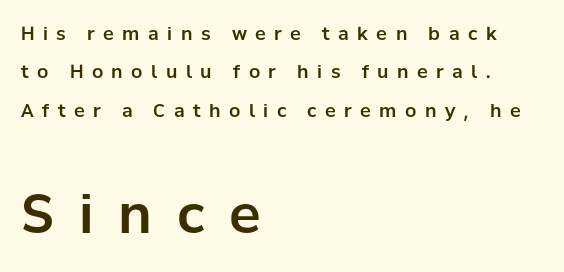
{"serif": "no", "italic": "no", "width": "normal", "stroke_contrast": "low", "x_height": "medium", "monospaced": "no", "underline": "no", "align": "left", "line_spacing": "loose", "line_spacing_ratio": 2.13, "letter_spacing": "wide", "letter_spacing_em": 0.47, "larger_block": "second", "size_ratio": 2.94, "glyph_px": 53}
